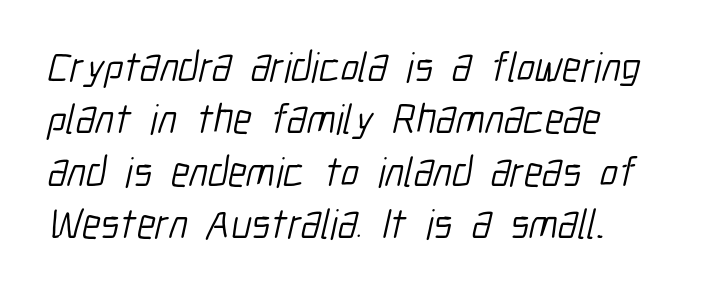
Q: Is the text bold? A: No.
Q: Is the typeface a serif or a sans-serif typeface? A: Sans-serif.
Q: Is the text underlined? A: No.
Q: How is the paragraph aligned? A: Left-aligned.
Q: Is the spacing between letters normal or unusually wide? A: Normal.
Q: Is the spacing between lines tight, normal or loose? A: Normal.
Q: Width (condensed, normal, or wide)? A: Condensed.
Q: Stroke contrast? A: Low.
Q: x-height? A: Medium.
Q: Monospaced? A: No.
